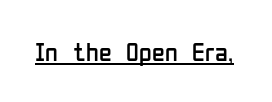
Q: Is the text bold? A: No.
Q: Is the text italic (slanted)? A: No, it is upright.
Q: Is the text underlined? A: Yes.
Q: Is the spacing between letters normal or unusually wide? A: Normal.
